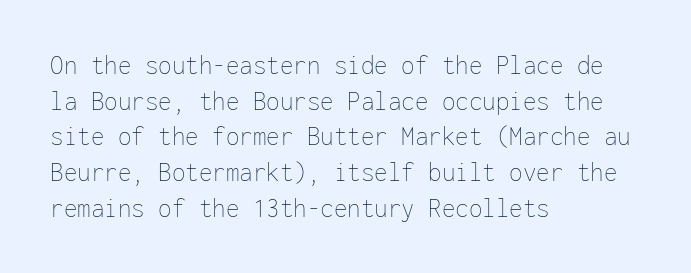
The image shows 27 px text type, upright; set left-aligned, normal line spacing (1.32x), normal letter spacing, not underlined.
